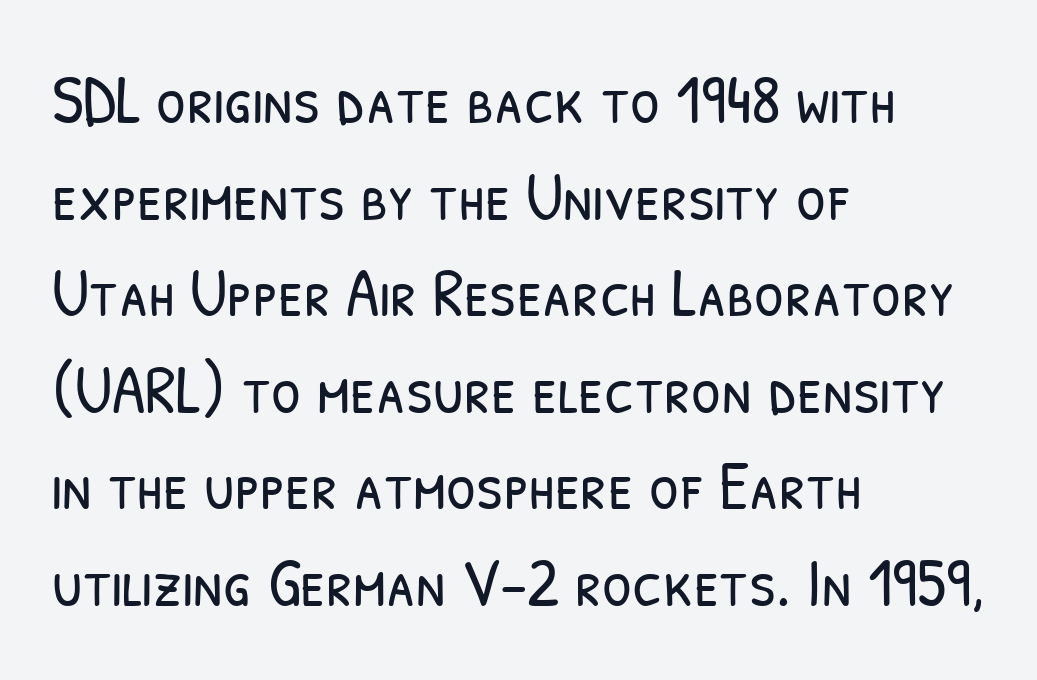
{"serif": "no", "bold": "no", "weight": "light", "width": "condensed", "stroke_contrast": "low", "x_height": "medium", "monospaced": "no", "underline": "no", "align": "left", "line_spacing": "normal", "line_spacing_ratio": 1.42, "letter_spacing": "normal", "letter_spacing_em": 0.0, "glyph_px": 68}
